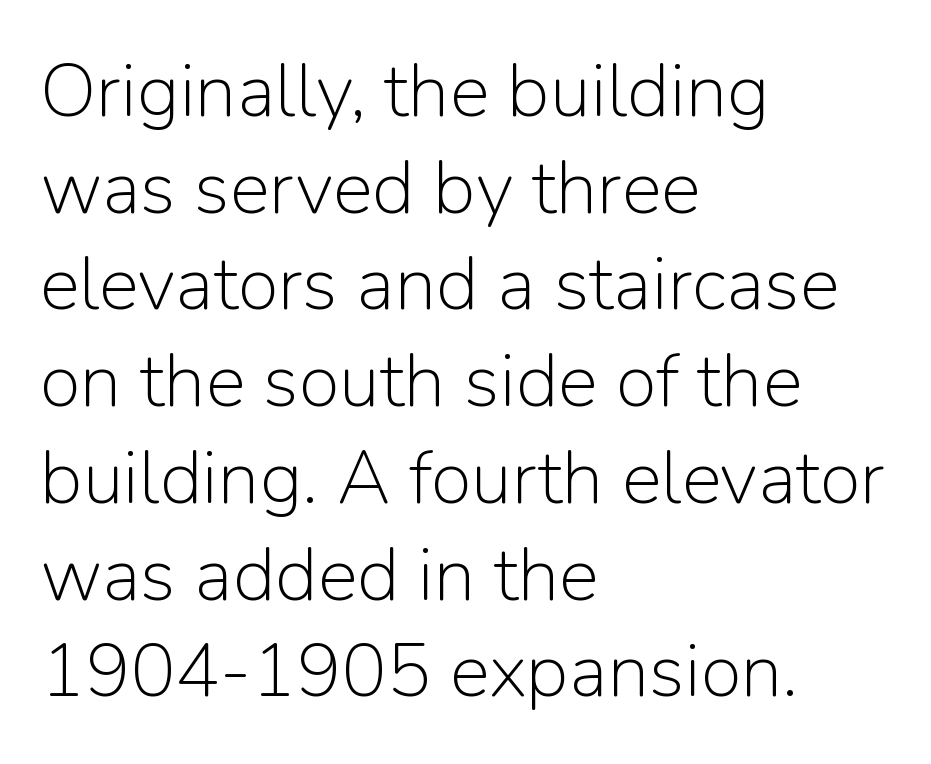
Vertical stems look standard width or narrower in stroke. A student would call this left alignment; a typographer would say flush left, rag right. In terms of leading, this rendering sits right in the middle. Any mark beneath the type? The region is blank. Letterform terminals end flat and unadorned throughout the passage. The face used here is proportionally spaced, like ordinary book or web type.
